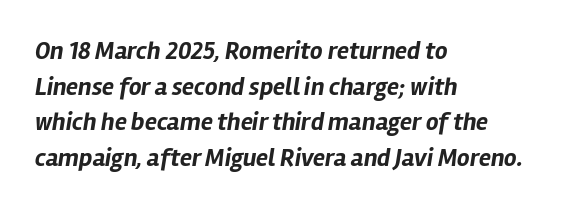
{"italic": "yes", "lean": "right", "slant_degrees": 12, "bold": "yes", "underline": "no", "align": "left", "line_spacing": "normal", "line_spacing_ratio": 1.43, "letter_spacing": "normal", "letter_spacing_em": 0.0, "glyph_px": 25}
